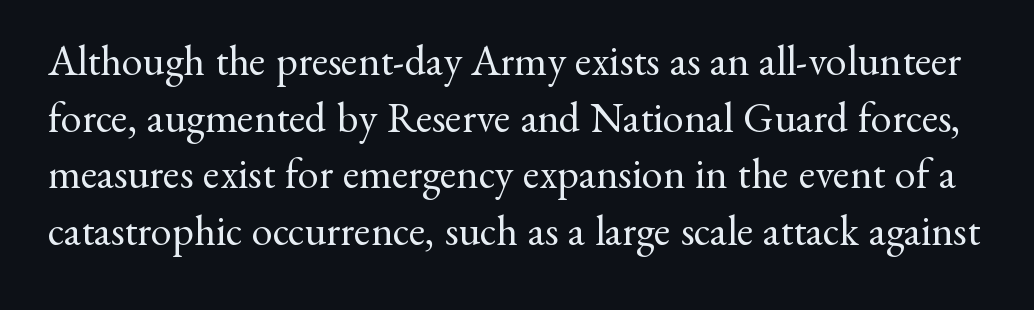
The lettering holds an erect, upright posture throughout. Unbolded letterforms with no extra heft. Note the varied advance widths — an 'i' is clearly narrower than an 'm'. Glance below the letters and you will spot only blank space.
